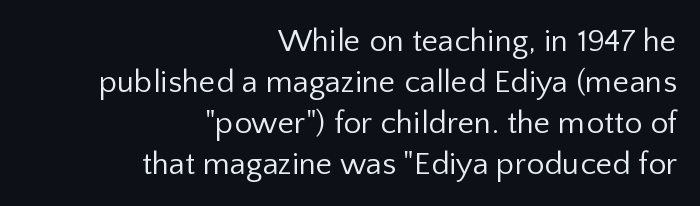
Q: Is the text bold? A: No.
Q: Is the text italic (slanted)? A: No, it is upright.
Q: Is the typeface a serif or a sans-serif typeface? A: Sans-serif.
Q: Is the text underlined? A: No.
Q: How is the paragraph aligned? A: Right-aligned.
Q: Is the spacing between letters normal or unusually wide? A: Normal.
Q: Is the spacing between lines tight, normal or loose? A: Normal.
Q: Width (condensed, normal, or wide)? A: Normal.
Q: Stroke contrast? A: Low.
Q: x-height? A: Medium.
Q: Monospaced? A: No.
